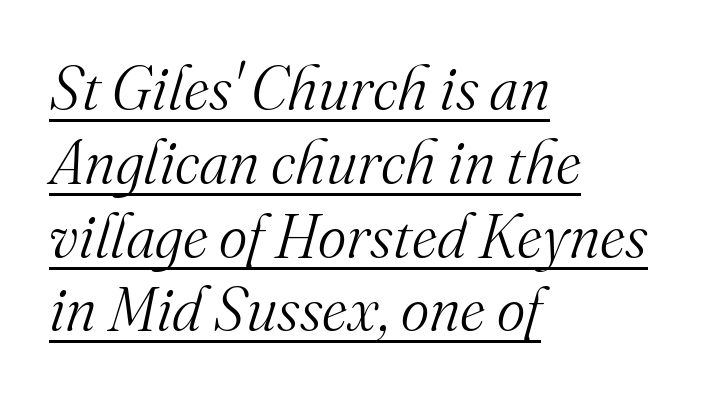
The image shows 61 px light serif type, italic (leaning right); set left-aligned, line spacing 1.21x, normal letter spacing, underlined; medium stroke contrast and a small x-height.
